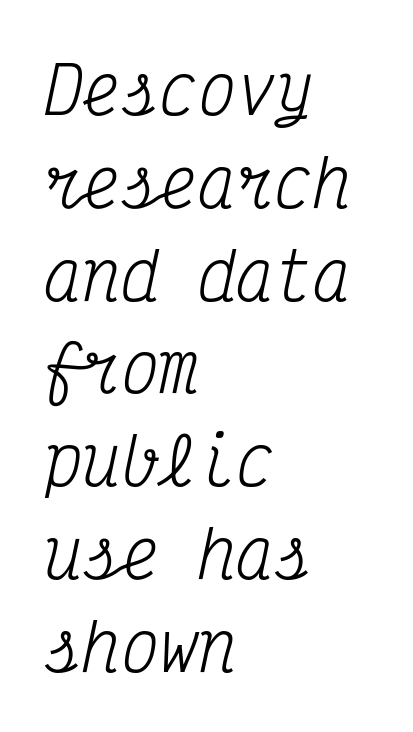
The image shows 64 px regular-weight, condensed serif type, italic (leaning right), monospaced; set left-aligned, normal line spacing (1.45x), normal letter spacing, not underlined; medium stroke contrast and a medium x-height.
